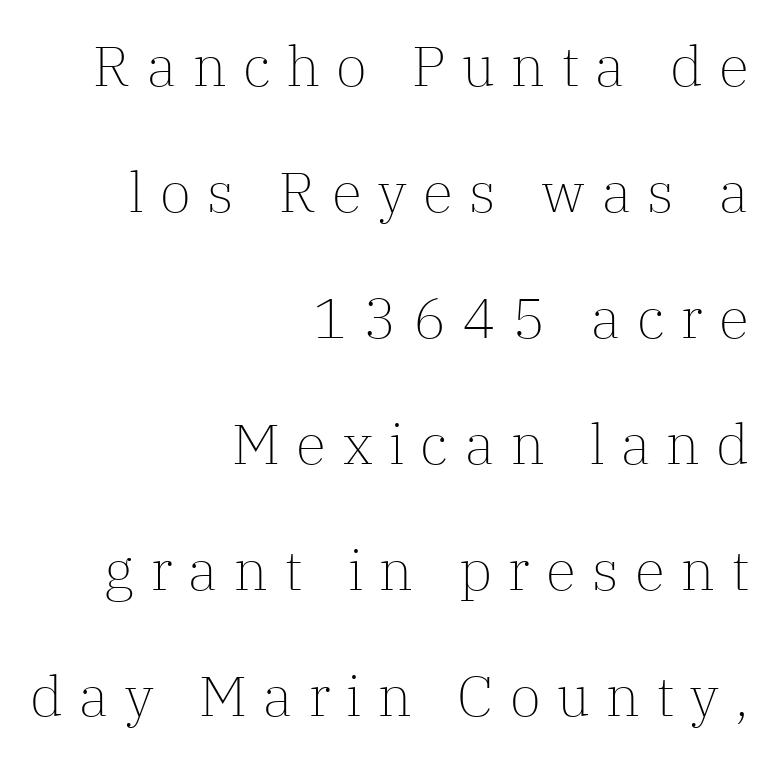
Q: Is the text bold? A: No.
Q: Is the text italic (slanted)? A: No, it is upright.
Q: Is the typeface a serif or a sans-serif typeface? A: Serif.
Q: Is the text underlined? A: No.
Q: How is the paragraph aligned? A: Right-aligned.
Q: Is the spacing between letters normal or unusually wide? A: Unusually wide.
Q: Is the spacing between lines tight, normal or loose? A: Loose.
Q: Width (condensed, normal, or wide)? A: Normal.
Q: Stroke contrast? A: Low.
Q: x-height? A: Medium.
Q: Monospaced? A: No.
